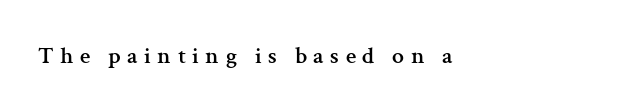
{"italic": "no", "underline": "no", "letter_spacing": "wide", "letter_spacing_em": 0.27, "glyph_px": 24}
